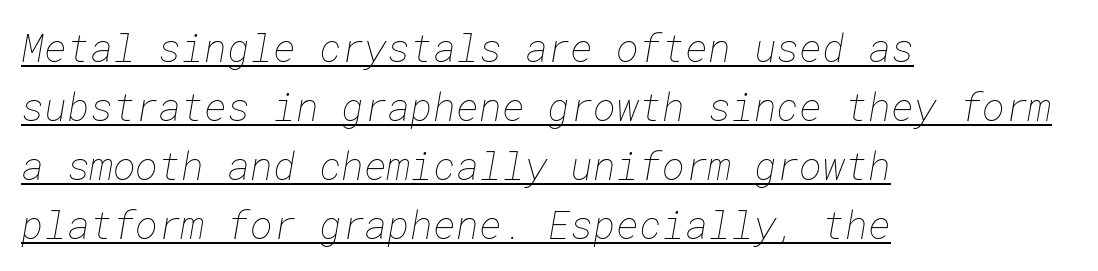
The letters look calm and open, with moderate or lighter stems. Is the block centered? No — it sits flush against the left margin. This block has exactly the height ordinary leading produces. The gaps between neighbouring characters are ordinary and unremarkable.
